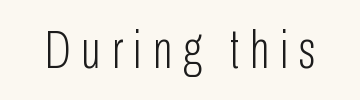
Q: Is the text bold? A: No.
Q: Is the text italic (slanted)? A: No, it is upright.
Q: Is the typeface a serif or a sans-serif typeface? A: Sans-serif.
Q: Is the text underlined? A: No.
Q: Is the spacing between letters normal or unusually wide? A: Unusually wide.
Q: Width (condensed, normal, or wide)? A: Condensed.
Q: Stroke contrast? A: Low.
Q: x-height? A: Medium.
Q: Monospaced? A: No.
